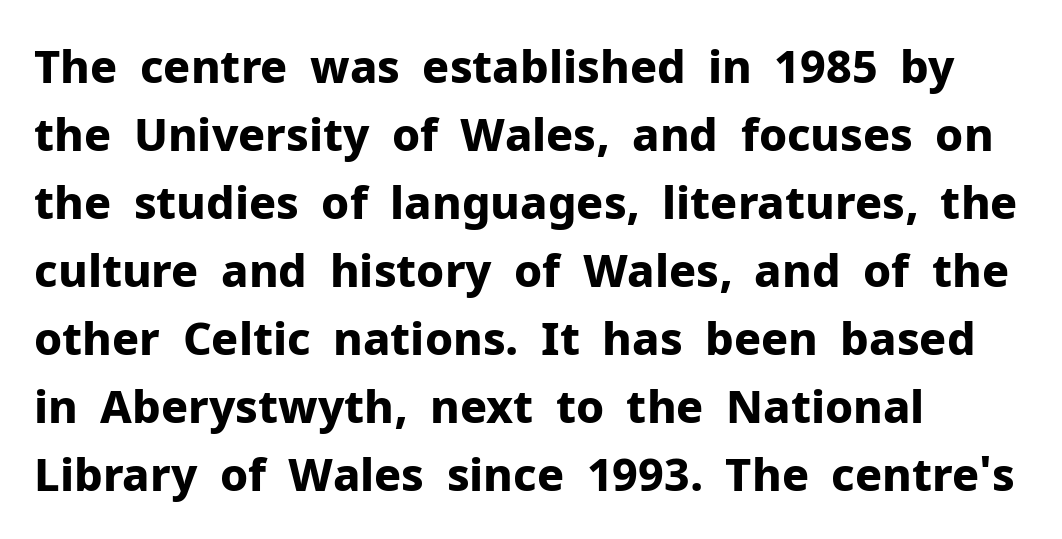
{"serif": "no", "italic": "no", "bold": "yes", "weight": "bold", "width": "normal", "stroke_contrast": "low", "x_height": "medium", "monospaced": "no", "underline": "no", "align": "left", "line_spacing": "normal", "line_spacing_ratio": 1.51, "letter_spacing": "normal", "letter_spacing_em": 0.0, "glyph_px": 45}
